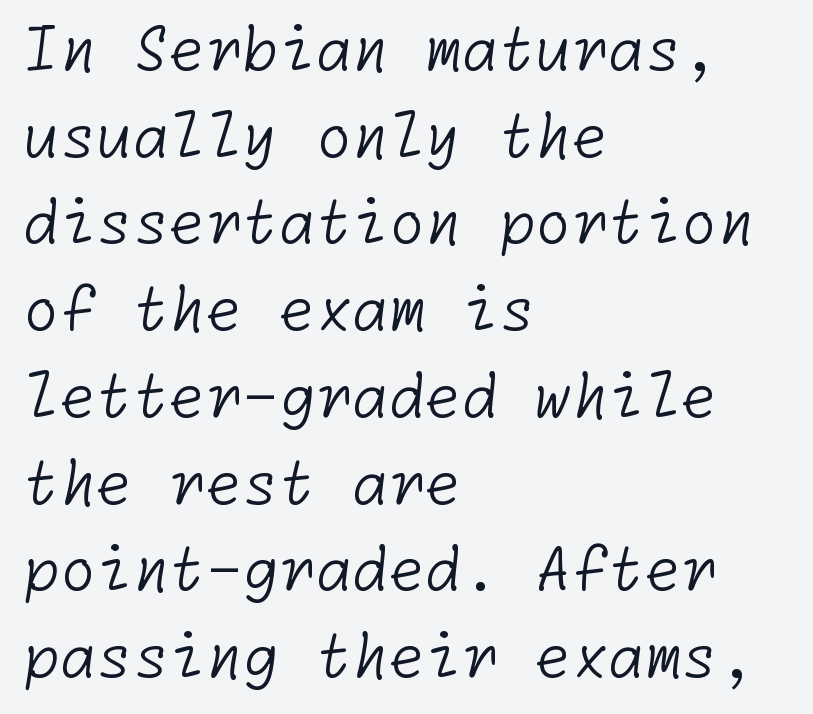
Plain, unruled lines of type. How would I describe the line gaps? Plain and ordinary. Line beginnings align vertically; line endings do not. Summary of weight: not heavy and not bold. There is no visible air inserted between adjacent glyphs.
